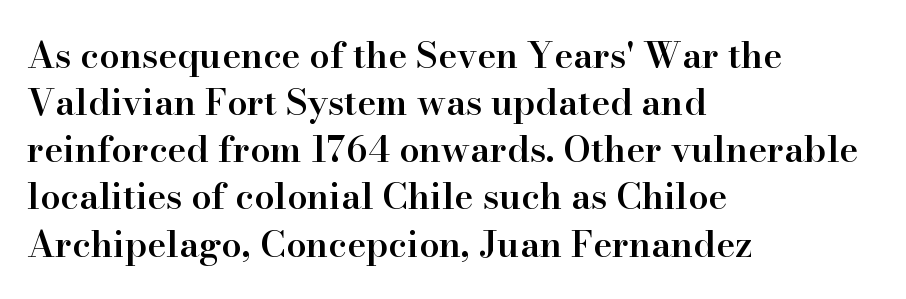
Semibold letterforms, between regular and bold. This is roman type, the default non-slanted kind. These lines keep a tight, regular rhythm from letter to letter. This sample is left-justified, so line endings fall wherever the words run out. The face used here is proportionally spaced, like ordinary book or web type.
